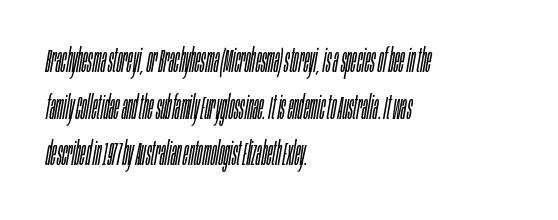
The image shows 32 px light, condensed type, italic (leaning right); set left-aligned, normal line spacing (1.46x), normal letter spacing, not underlined; low stroke contrast and a large x-height.
